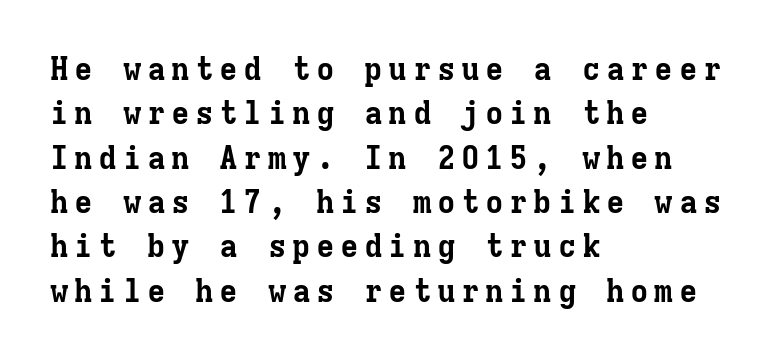
The image shows 31 px bold serif type, upright, monospaced; set left-aligned, normal line spacing (1.43x), not underlined; low stroke contrast and a medium x-height.
